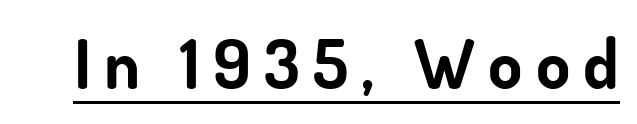
{"serif": "no", "italic": "no", "bold": "yes", "weight": "bold", "width": "normal", "stroke_contrast": "low", "x_height": "small", "monospaced": "no", "underline": "yes", "glyph_px": 69}
